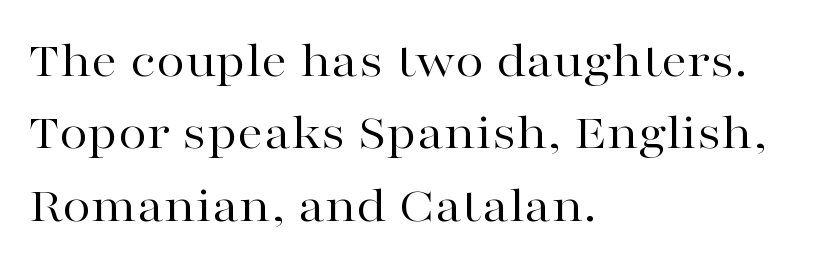
Q: Is the text bold? A: No.
Q: Is the text italic (slanted)? A: No, it is upright.
Q: Is the typeface a serif or a sans-serif typeface? A: Serif.
Q: Is the text underlined? A: No.
Q: How is the paragraph aligned? A: Left-aligned.
Q: Is the spacing between letters normal or unusually wide? A: Normal.
Q: Is the spacing between lines tight, normal or loose? A: Normal.
Q: Width (condensed, normal, or wide)? A: Wide.
Q: Stroke contrast? A: High.
Q: x-height? A: Medium.
Q: Monospaced? A: No.
